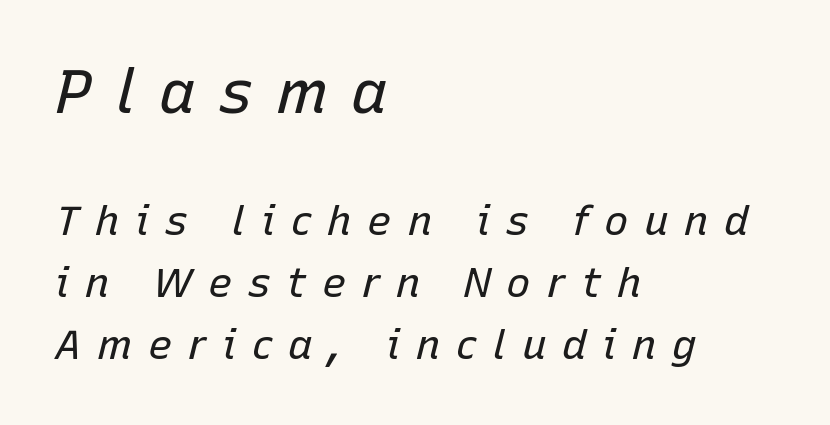
Size hierarchy here favors the leading block over the trailing one. Is the letter spacing exaggerated? Yes — the characters are pushed far apart. A typesetter would mark this as italic. Layout note: lines flush left.
